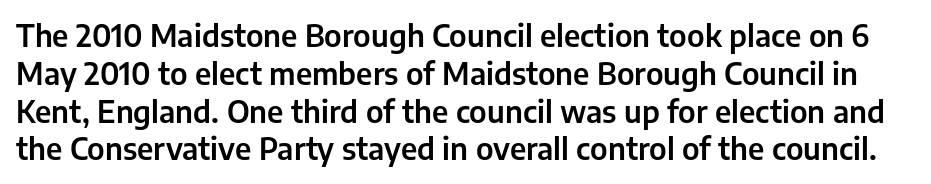
The image shows 30 px sans-serif type, upright; set normal line spacing (1.26x), normal letter spacing, not underlined; low stroke contrast and a medium x-height.
